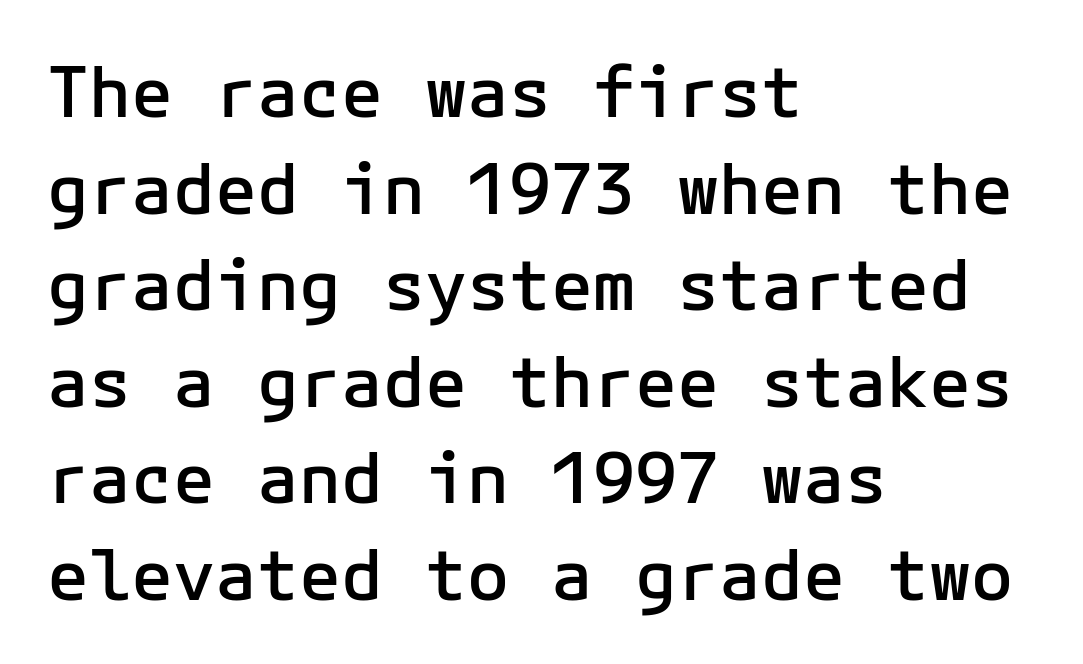
Q: Is the text bold? A: Semi-bold.
Q: Is the text italic (slanted)? A: No, it is upright.
Q: Is the typeface a serif or a sans-serif typeface? A: Sans-serif.
Q: Is the text underlined? A: No.
Q: How is the paragraph aligned? A: Left-aligned.
Q: Is the spacing between letters normal or unusually wide? A: Normal.
Q: Is the spacing between lines tight, normal or loose? A: Normal.
Q: Width (condensed, normal, or wide)? A: Normal.
Q: Stroke contrast? A: Low.
Q: x-height? A: Medium.
